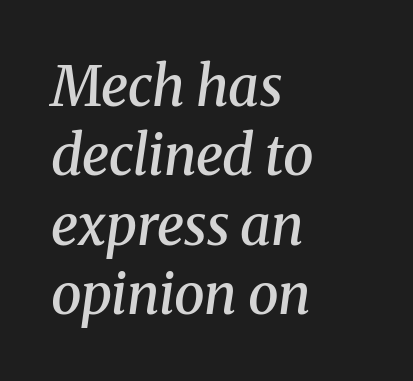
Caption: semibold face, moderately heavy strokes. The text carries the slant typical of an italic or oblique font. A typesetter would call this proportional, since set widths differ per character. Honestly, the letter spacing is just normal — you wouldn't notice it. The text block is weighted toward the left margin, trailing off unevenly rightward. The letters carry serifs — small finishing strokes at the ends of their stems.
